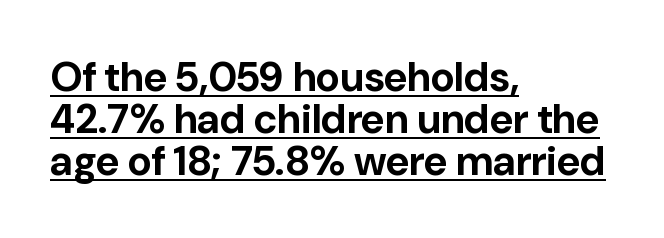
The image shows 41 px bold sans-serif type, upright; set left-aligned, tight line spacing (1.02x), normal letter spacing, underlined; low stroke contrast and a medium x-height.
